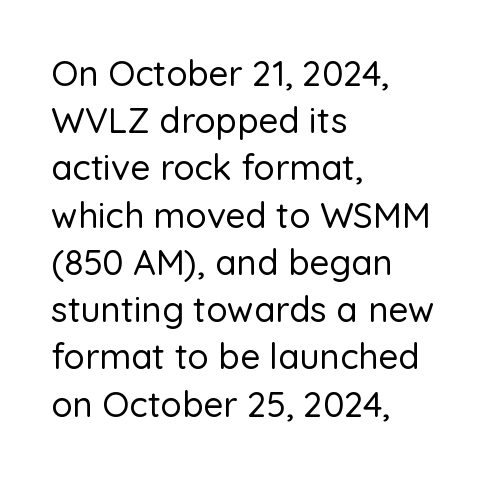
Italic? Not at all — the glyphs are vertical. Line beginnings align vertically; line endings do not. The face used here is a sans, in the tradition of grotesques and geometrics. These lines are rendered in a variable-pitch font.
